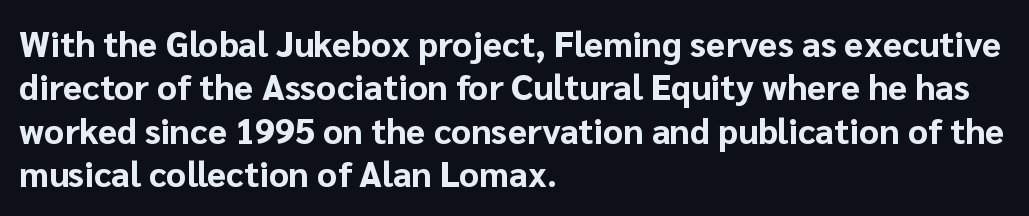
Q: Is the text bold? A: Yes.
Q: Is the text italic (slanted)? A: No, it is upright.
Q: Is the typeface a serif or a sans-serif typeface? A: Sans-serif.
Q: Is the text underlined? A: No.
Q: How is the paragraph aligned? A: Left-aligned.
Q: Is the spacing between letters normal or unusually wide? A: Normal.
Q: Width (condensed, normal, or wide)? A: Normal.
Q: Stroke contrast? A: Low.
Q: x-height? A: Medium.
Q: Monospaced? A: No.
